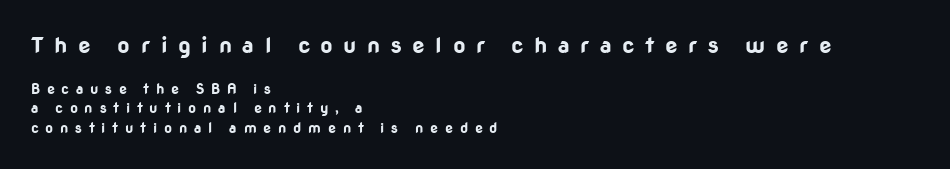
Q: Is the text bold? A: Yes.
Q: Is the text italic (slanted)? A: No, it is upright.
Q: Is the text underlined? A: No.
Q: How is the paragraph aligned? A: Left-aligned.
Q: Is the spacing between letters normal or unusually wide? A: Unusually wide.
Q: Is the spacing between lines tight, normal or loose? A: Normal.
Q: Which block of text is set in a larger size, the first (top) or the second (bottom)? A: The first (top) one.
